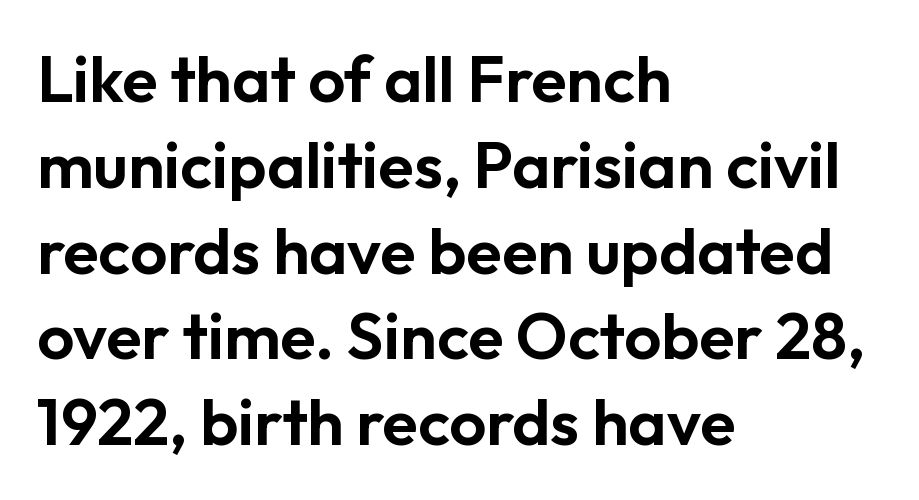
The setting favours the left margin, as ordinary paragraphs usually do. Note the varied advance widths — an 'i' is clearly narrower than an 'm'. Look at the tracking — it's just the regular setting, nothing added. Does the type have serifs? No, each stem ends abruptly. Does the lettering tilt? It doesn't — this is upright. The vertical gap from one line to the next is medium.
